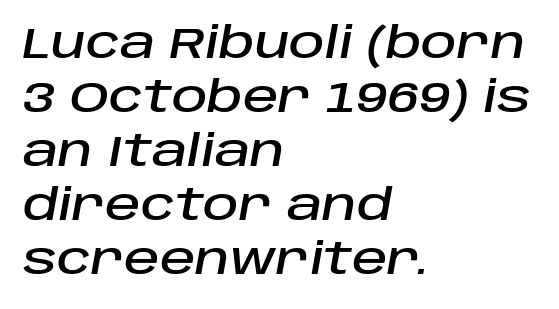
Q: Is the text italic (slanted)? A: Yes, it leans right by about 10 degrees.
Q: Is the text underlined? A: No.
Q: How is the paragraph aligned? A: Left-aligned.
Q: Is the spacing between letters normal or unusually wide? A: Normal.
Q: Width (condensed, normal, or wide)? A: Normal.
Q: Stroke contrast? A: Low.
Q: x-height? A: Large.
Q: Monospaced? A: No.
